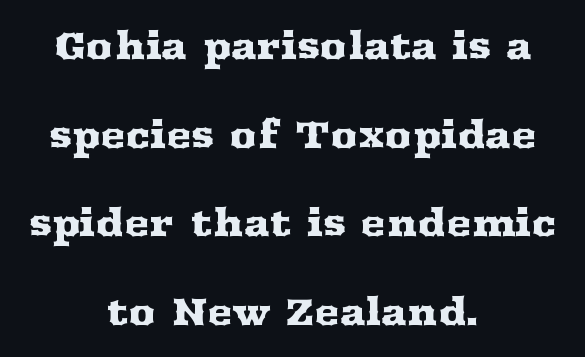
Q: Is the text italic (slanted)? A: No, it is upright.
Q: Is the typeface a serif or a sans-serif typeface? A: Serif.
Q: Is the text underlined? A: No.
Q: How is the paragraph aligned? A: Centered.
Q: Is the spacing between letters normal or unusually wide? A: Normal.
Q: Is the spacing between lines tight, normal or loose? A: Loose.
Q: Width (condensed, normal, or wide)? A: Wide.
Q: Stroke contrast? A: Medium.
Q: x-height? A: Medium.
Q: Monospaced? A: No.
